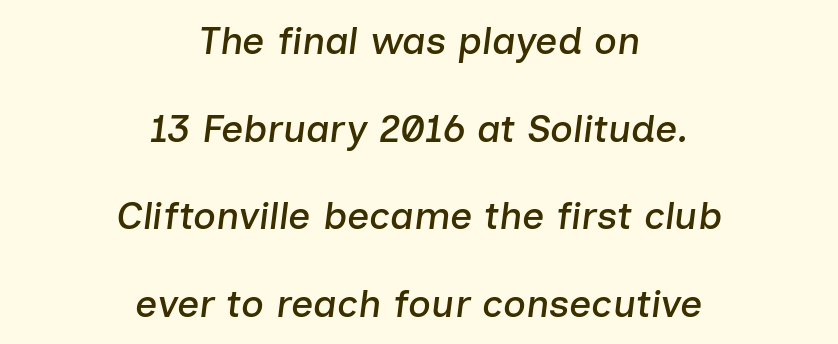
The image shows 39 px text type, italic (leaning right); set centered, loose line spacing (2.25x), normal letter spacing, not underlined; low stroke contrast and a medium x-height.
